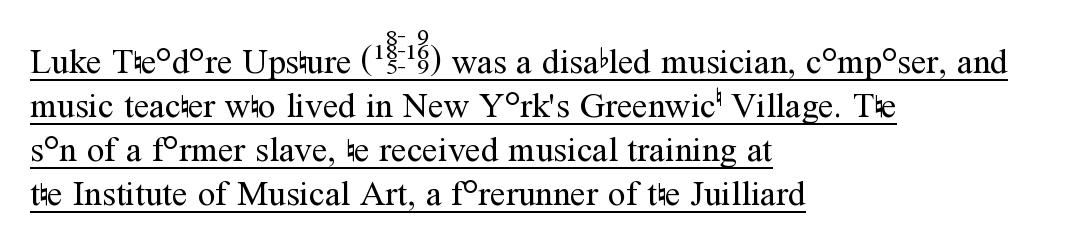
Q: Is the text bold? A: No.
Q: Is the text italic (slanted)? A: No, it is upright.
Q: Is the typeface a serif or a sans-serif typeface? A: Serif.
Q: Is the text underlined? A: Yes.
Q: How is the paragraph aligned? A: Left-aligned.
Q: Is the spacing between letters normal or unusually wide? A: Normal.
Q: Is the spacing between lines tight, normal or loose? A: Normal.
Q: Width (condensed, normal, or wide)? A: Normal.
Q: Stroke contrast? A: Medium.
Q: x-height? A: Medium.
Q: Monospaced? A: No.
